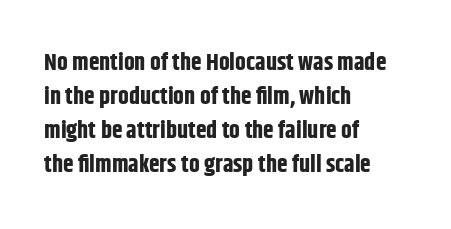
The passage shown stacks its lines at a standard gap. These lines keep a tight, regular rhythm from letter to letter. Descenders hang freely into open space. The sample has been set heavy, in full bold. Leftover space on each line is placed entirely after the last word. Nope, not italic — everything's standing straight.
